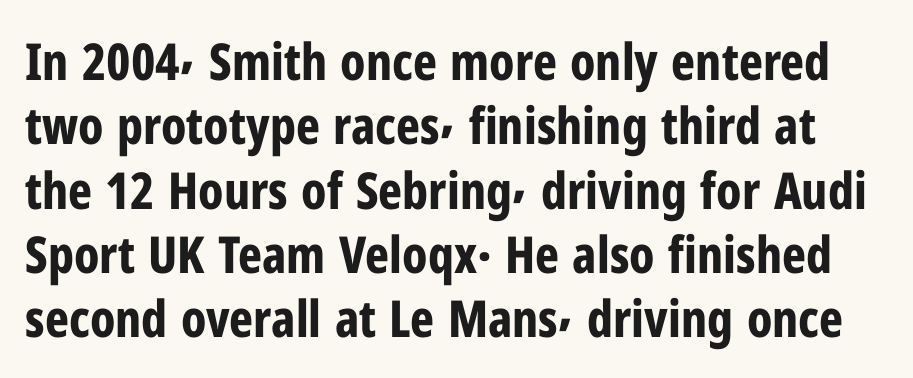
Serif or sans? Sans — the stroke terminals are bare. Here the designer chose a conventional face with non-uniform glyph widths. Characters follow at the spacing the type designer built in. Chunky letters — that's bold for sure. Upright lettering throughout.
